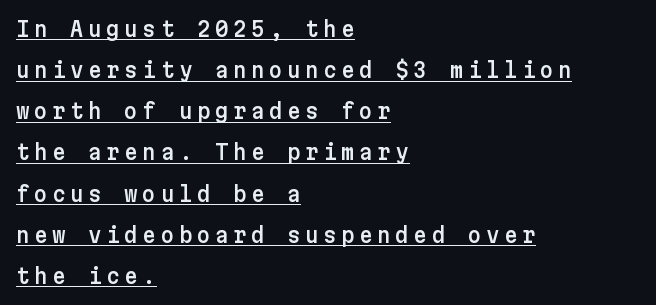
What decoration does the sample have? An underline. Visually the block forms a straight wall on the left and a jagged coastline on the right. Every stem runs plumb, perpendicular to the baseline. The tracking jumps out immediately: characters are airy and widely separated. Summary of vertical rhythm: relaxed, with wide interline spacing.
